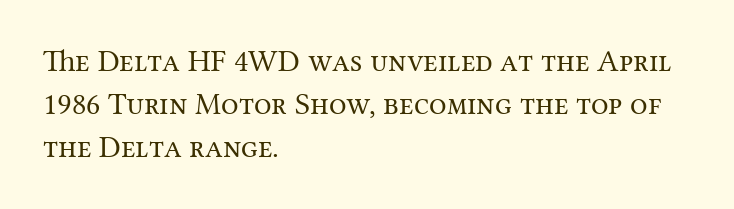
Q: Is the text bold? A: No.
Q: Is the text italic (slanted)? A: No, it is upright.
Q: Is the typeface a serif or a sans-serif typeface? A: Serif.
Q: Is the text underlined? A: No.
Q: How is the paragraph aligned? A: Left-aligned.
Q: Is the spacing between letters normal or unusually wide? A: Normal.
Q: Is the spacing between lines tight, normal or loose? A: Normal.
Q: Width (condensed, normal, or wide)? A: Normal.
Q: Stroke contrast? A: Medium.
Q: x-height? A: Medium.
Q: Monospaced? A: No.
